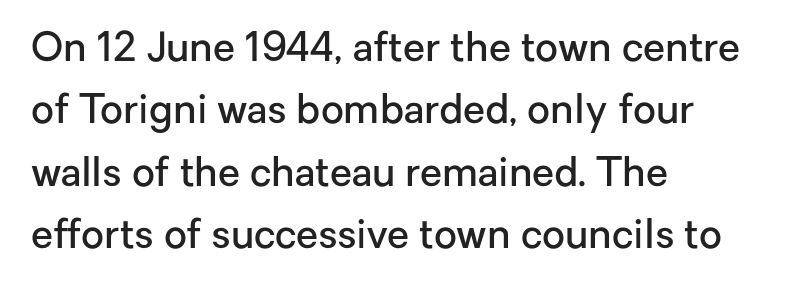
The image shows 40 px semibold sans-serif type, upright; set left-aligned, normal line spacing (1.56x), normal letter spacing, not underlined; low stroke contrast and a medium x-height.
